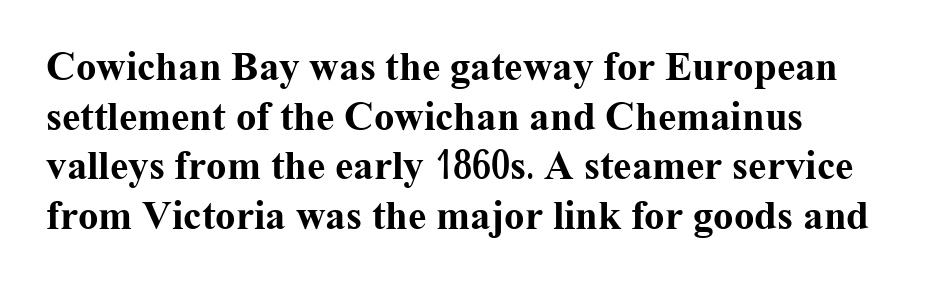
Q: Is the text bold? A: Yes.
Q: Is the text italic (slanted)? A: No, it is upright.
Q: Is the typeface a serif or a sans-serif typeface? A: Serif.
Q: Is the text underlined? A: No.
Q: How is the paragraph aligned? A: Left-aligned.
Q: Is the spacing between letters normal or unusually wide? A: Normal.
Q: Width (condensed, normal, or wide)? A: Normal.
Q: Stroke contrast? A: Medium.
Q: x-height? A: Medium.
Q: Monospaced? A: No.
